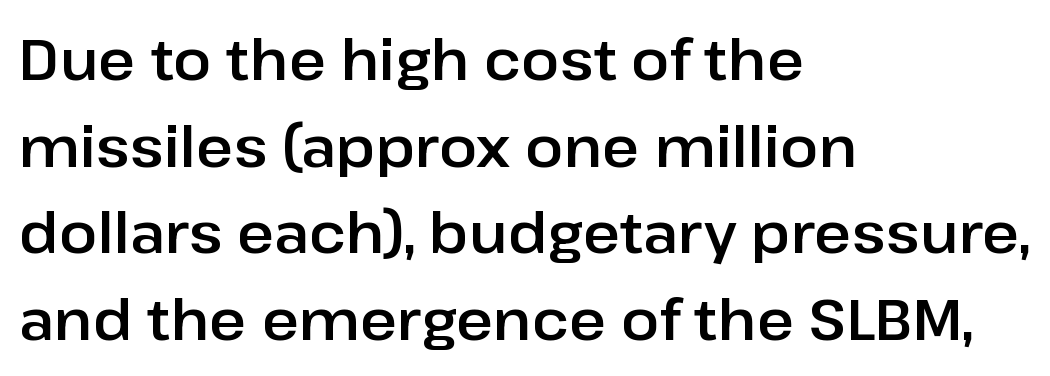
Q: Is the text italic (slanted)? A: No, it is upright.
Q: Is the typeface a serif or a sans-serif typeface? A: Sans-serif.
Q: Is the text underlined? A: No.
Q: How is the paragraph aligned? A: Left-aligned.
Q: Is the spacing between letters normal or unusually wide? A: Normal.
Q: Is the spacing between lines tight, normal or loose? A: Normal.
Q: Width (condensed, normal, or wide)? A: Normal.
Q: Stroke contrast? A: Low.
Q: x-height? A: Medium.
Q: Monospaced? A: No.
